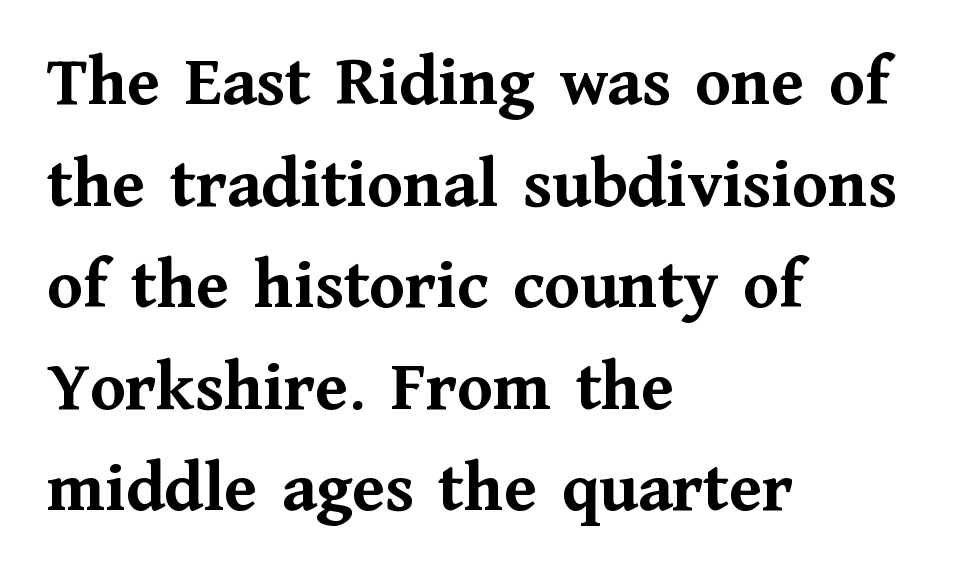
Vertical spacing — default. Clear beneath every line of the passage. Every character sits straight up, as roman type does. Students, this is bold: see how much ink each stroke carries. A typesetter would call this proportional, since set widths differ per character.
